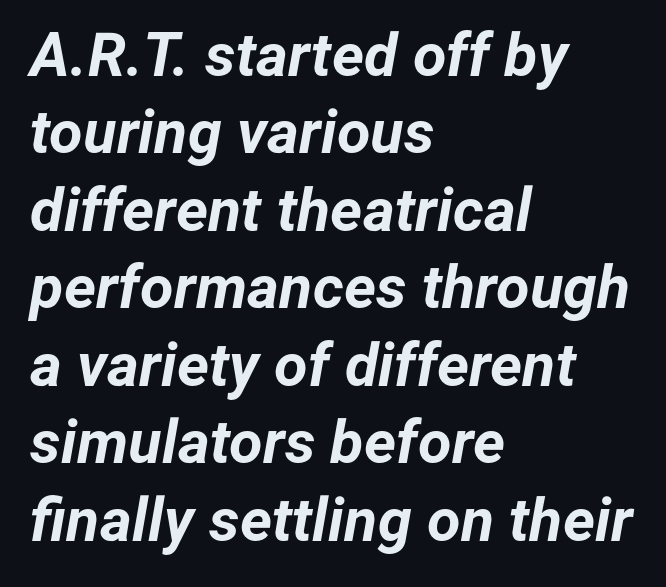
The image shows 61 px bold type, italic (leaning right); set left-aligned, normal line spacing (1.27x), normal letter spacing, not underlined; low stroke contrast and a medium x-height.
